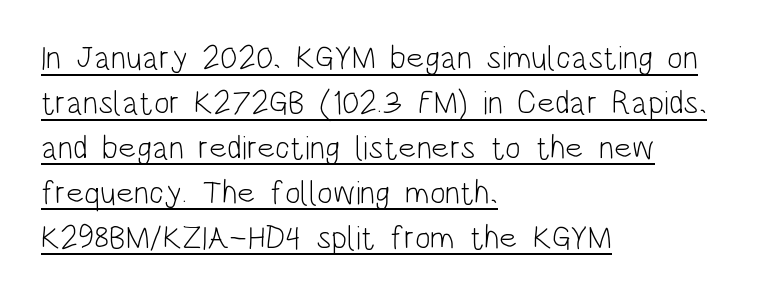
Q: Is the text bold? A: No.
Q: Is the text italic (slanted)? A: No, it is upright.
Q: Is the typeface a serif or a sans-serif typeface? A: Sans-serif.
Q: Is the text underlined? A: Yes.
Q: How is the paragraph aligned? A: Left-aligned.
Q: Is the spacing between letters normal or unusually wide? A: Normal.
Q: Is the spacing between lines tight, normal or loose? A: Normal.
Q: Width (condensed, normal, or wide)? A: Condensed.
Q: Stroke contrast? A: Low.
Q: x-height? A: Large.
Q: Monospaced? A: No.
